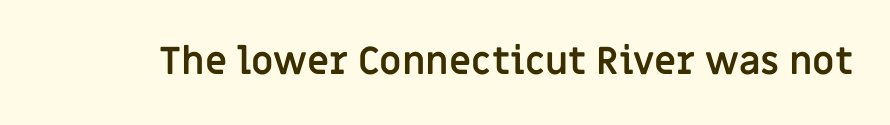
The image shows 38 px semibold sans-serif type, upright; set normal letter spacing, not underlined; low stroke contrast and a large x-height.
